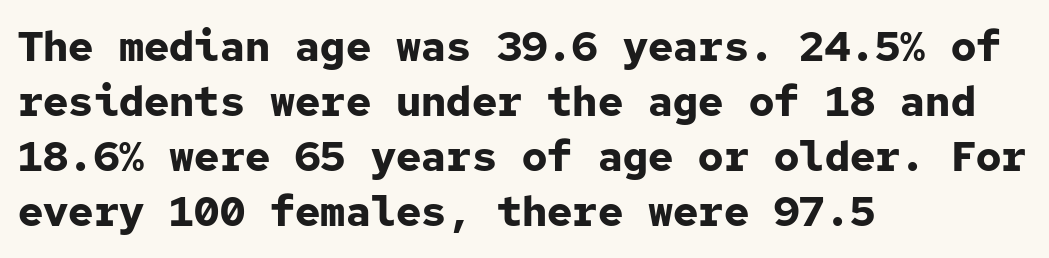
Q: Is the text bold? A: Yes.
Q: Is the text italic (slanted)? A: No, it is upright.
Q: Is the typeface a serif or a sans-serif typeface? A: Sans-serif.
Q: Is the text underlined? A: No.
Q: How is the paragraph aligned? A: Left-aligned.
Q: Is the spacing between letters normal or unusually wide? A: Normal.
Q: Is the spacing between lines tight, normal or loose? A: Normal.
Q: Width (condensed, normal, or wide)? A: Normal.
Q: Stroke contrast? A: Low.
Q: x-height? A: Medium.
Q: Monospaced? A: Yes.
